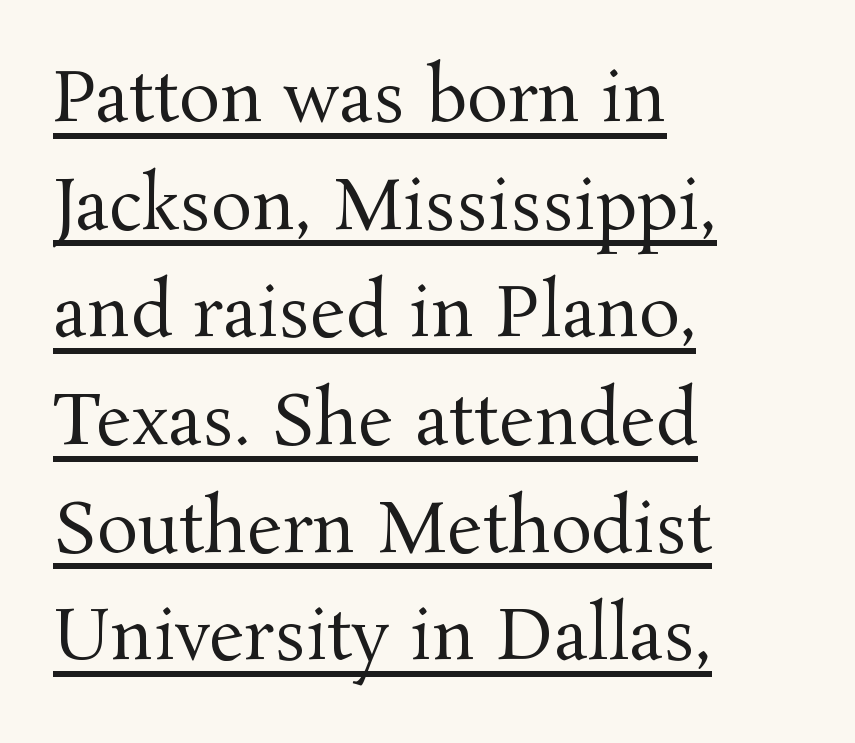
{"serif": "yes", "italic": "no", "bold": "no", "weight": "regular", "width": "normal", "stroke_contrast": "medium", "x_height": "medium", "monospaced": "no", "underline": "yes", "align": "left", "line_spacing": "normal", "line_spacing_ratio": 1.56, "letter_spacing": "normal", "letter_spacing_em": 0.0, "glyph_px": 69}
